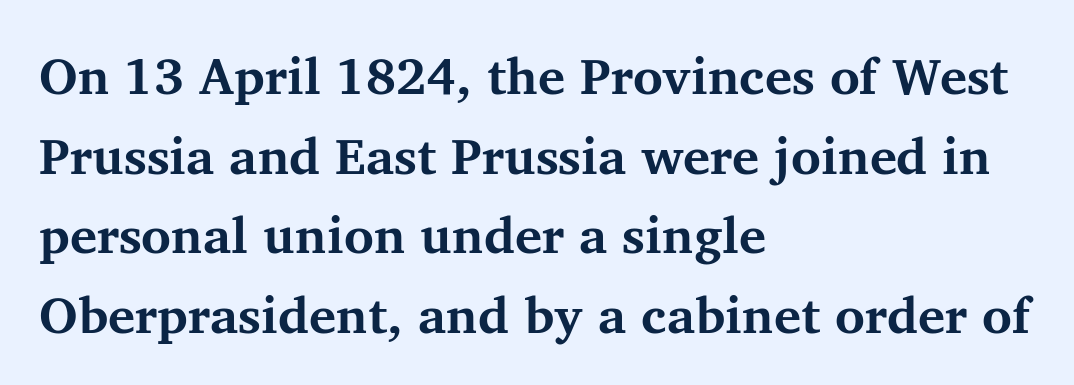
Q: Is the text bold? A: Yes.
Q: Is the text italic (slanted)? A: No, it is upright.
Q: Is the typeface a serif or a sans-serif typeface? A: Serif.
Q: Is the text underlined? A: No.
Q: How is the paragraph aligned? A: Left-aligned.
Q: Is the spacing between letters normal or unusually wide? A: Normal.
Q: Is the spacing between lines tight, normal or loose? A: Normal.
Q: Width (condensed, normal, or wide)? A: Normal.
Q: Stroke contrast? A: Medium.
Q: x-height? A: Medium.
Q: Monospaced? A: No.
